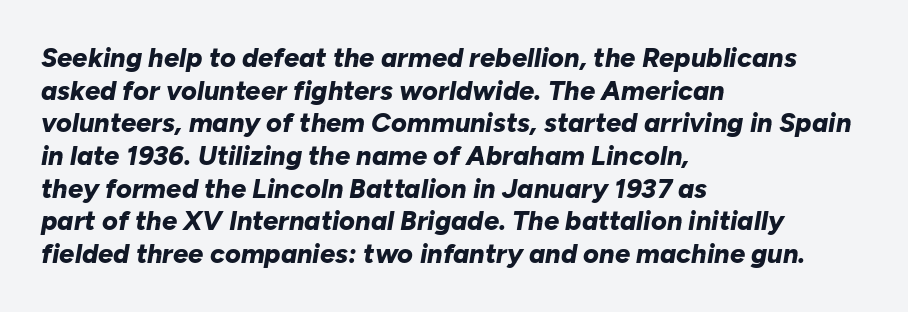
Honestly, the letter spacing is just normal — you wouldn't notice it. Slanted lettering throughout. Teacher's note: observe the even left margin — that is flush-left alignment. The rendering uses a bold face; every stroke is thick and dark.
